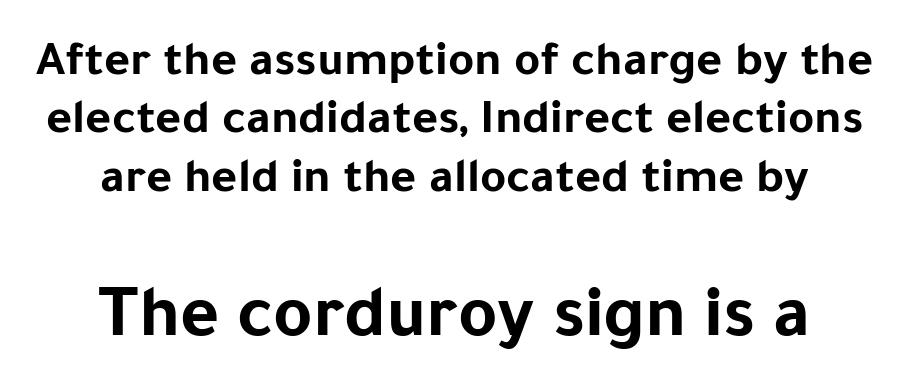
Q: Is the text bold? A: Yes.
Q: Is the text italic (slanted)? A: No, it is upright.
Q: Is the typeface a serif or a sans-serif typeface? A: Sans-serif.
Q: Is the text underlined? A: No.
Q: How is the paragraph aligned? A: Centered.
Q: Is the spacing between letters normal or unusually wide? A: Normal.
Q: Which block of text is set in a larger size, the first (top) or the second (bottom)? A: The second (bottom) one.
Q: Width (condensed, normal, or wide)? A: Normal.
Q: Stroke contrast? A: Low.
Q: x-height? A: Medium.
Q: Monospaced? A: No.
